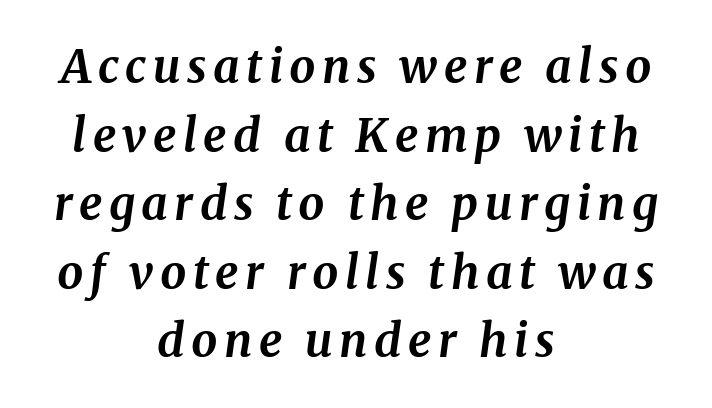
{"serif": "yes", "italic": "yes", "lean": "right", "slant_degrees": 8, "bold": "yes", "weight": "bold", "width": "normal", "stroke_contrast": "medium", "x_height": "medium", "monospaced": "no", "underline": "no", "align": "center", "line_spacing": "normal", "line_spacing_ratio": 1.49, "glyph_px": 46}
